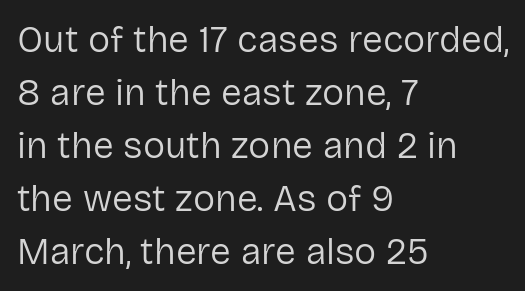
The image shows 37 px regular-weight sans-serif type, upright; set left-aligned, normal line spacing (1.43x), normal letter spacing, not underlined; low stroke contrast and a medium x-height.
